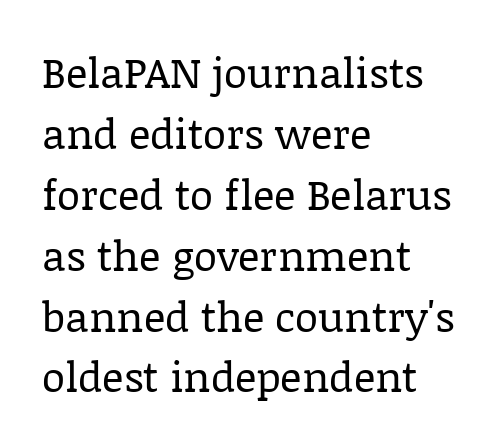
Q: Is the text bold? A: No.
Q: Is the text italic (slanted)? A: No, it is upright.
Q: Is the typeface a serif or a sans-serif typeface? A: Serif.
Q: Is the text underlined? A: No.
Q: How is the paragraph aligned? A: Left-aligned.
Q: Is the spacing between letters normal or unusually wide? A: Normal.
Q: Is the spacing between lines tight, normal or loose? A: Normal.
Q: Width (condensed, normal, or wide)? A: Normal.
Q: Stroke contrast? A: Low.
Q: x-height? A: Large.
Q: Monospaced? A: No.
